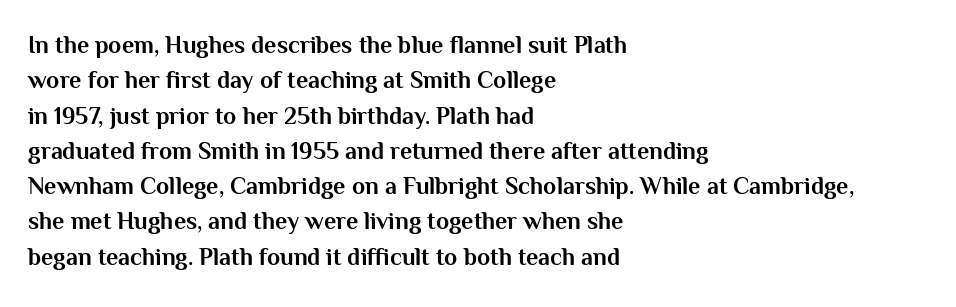
Q: Is the text bold? A: Yes.
Q: Is the text italic (slanted)? A: No, it is upright.
Q: Is the text underlined? A: No.
Q: How is the paragraph aligned? A: Left-aligned.
Q: Is the spacing between letters normal or unusually wide? A: Normal.
Q: Is the spacing between lines tight, normal or loose? A: Normal.
